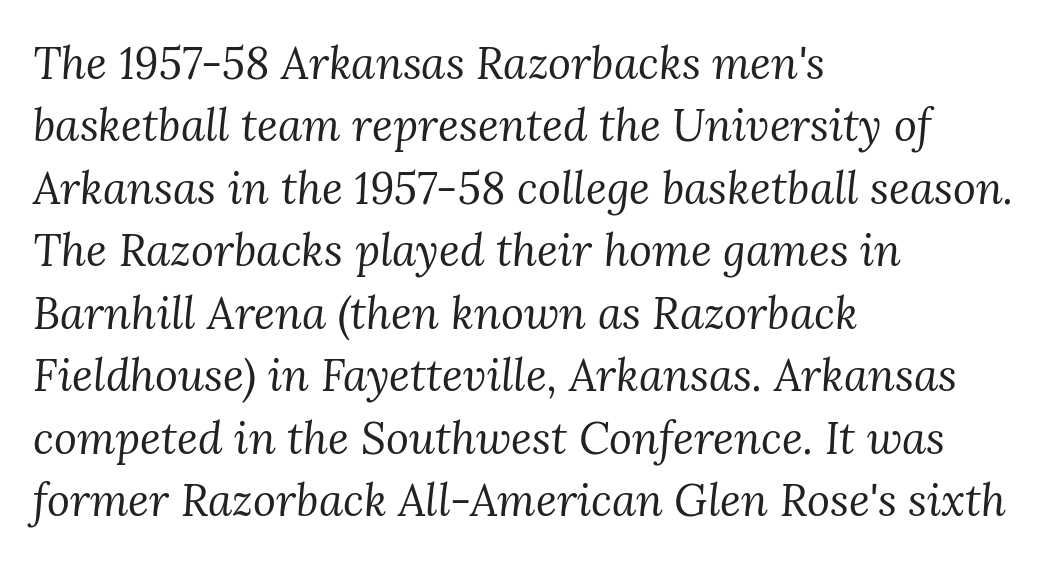
The image shows 44 px regular-weight serif type, italic (leaning right); set left-aligned, normal line spacing (1.42x), normal letter spacing, not underlined; medium stroke contrast and a medium x-height.
